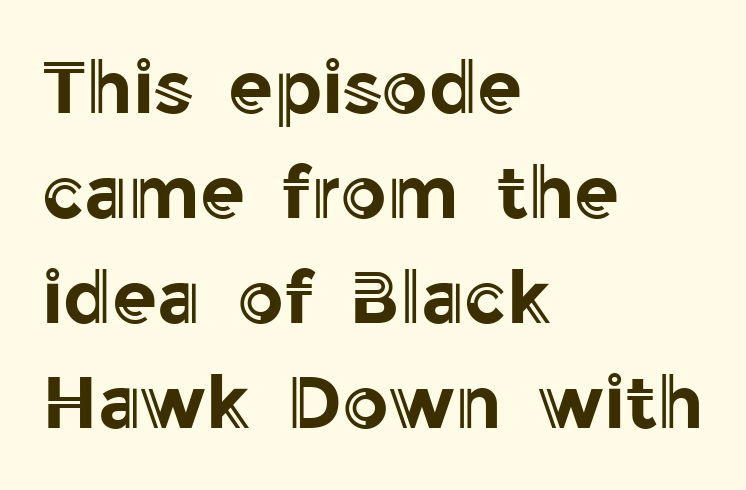
The image shows 73 px text type, upright; set left-aligned, normal line spacing (1.44x), normal letter spacing, not underlined; a medium x-height.
